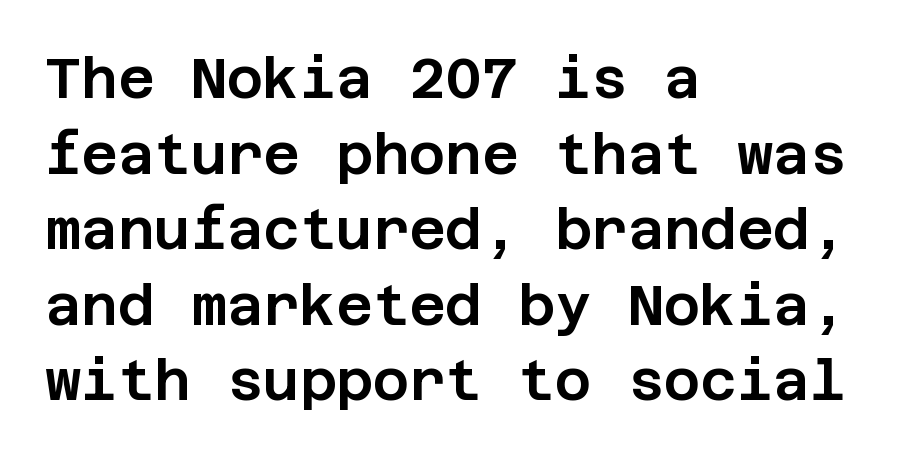
The image shows 56 px sans-serif type, upright; set left-aligned, normal line spacing (1.35x), normal letter spacing, not underlined; low stroke contrast and a large x-height.
